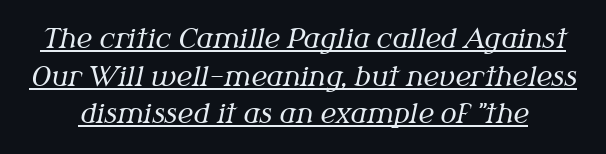
The image shows 27 px text type, italic (leaning right); set normal line spacing (1.39x), normal letter spacing, underlined.
